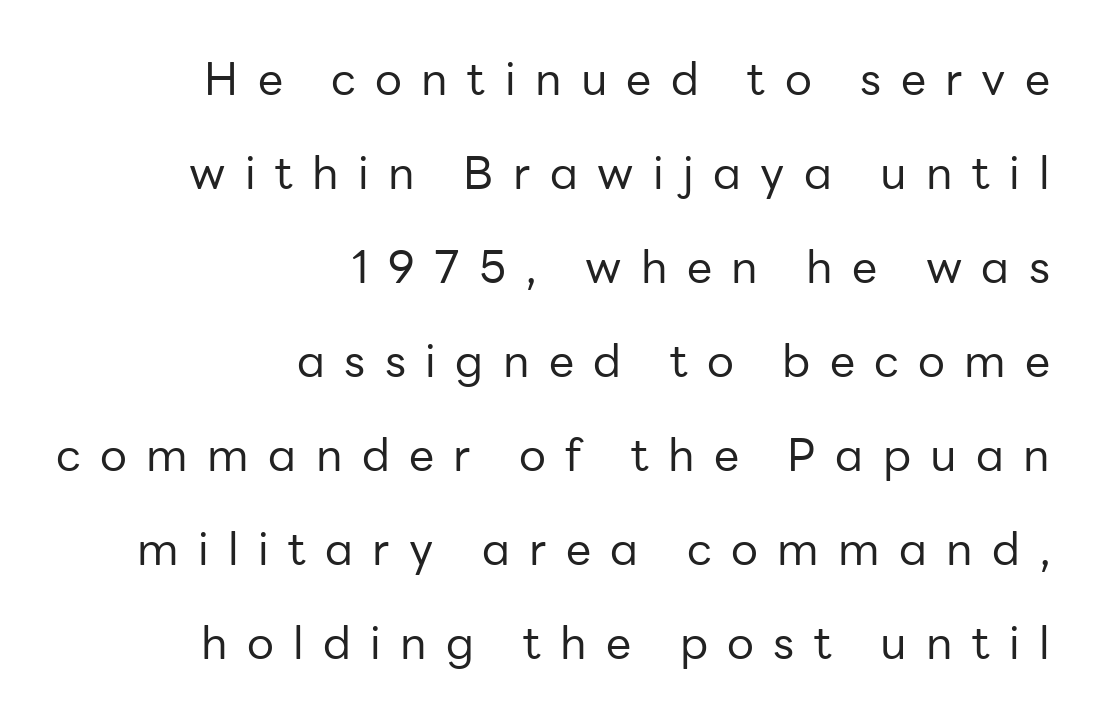
{"serif": "no", "italic": "no", "bold": "no", "weight": "regular", "width": "normal", "stroke_contrast": "low", "x_height": "medium", "monospaced": "no", "underline": "no", "align": "right", "line_spacing": "loose", "line_spacing_ratio": 2.09, "letter_spacing": "wide", "letter_spacing_em": 0.43, "glyph_px": 45}
